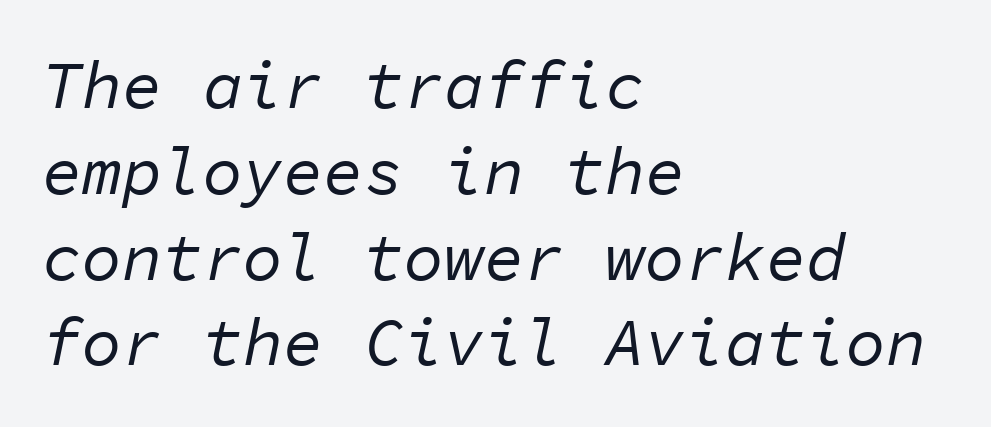
{"italic": "yes", "lean": "right", "slant_degrees": 11, "bold": "no", "weight": "regular", "width": "normal", "stroke_contrast": "low", "x_height": "medium", "monospaced": "yes", "underline": "no", "align": "left", "line_spacing": "normal", "line_spacing_ratio": 1.28, "letter_spacing": "normal", "letter_spacing_em": 0.0, "glyph_px": 67}
